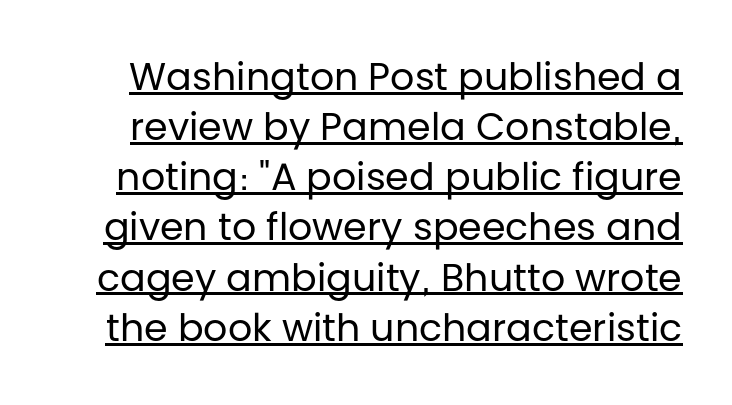
The image shows 38 px regular-weight sans-serif type, upright; set normal line spacing (1.32x), normal letter spacing, underlined; low stroke contrast and a large x-height.
